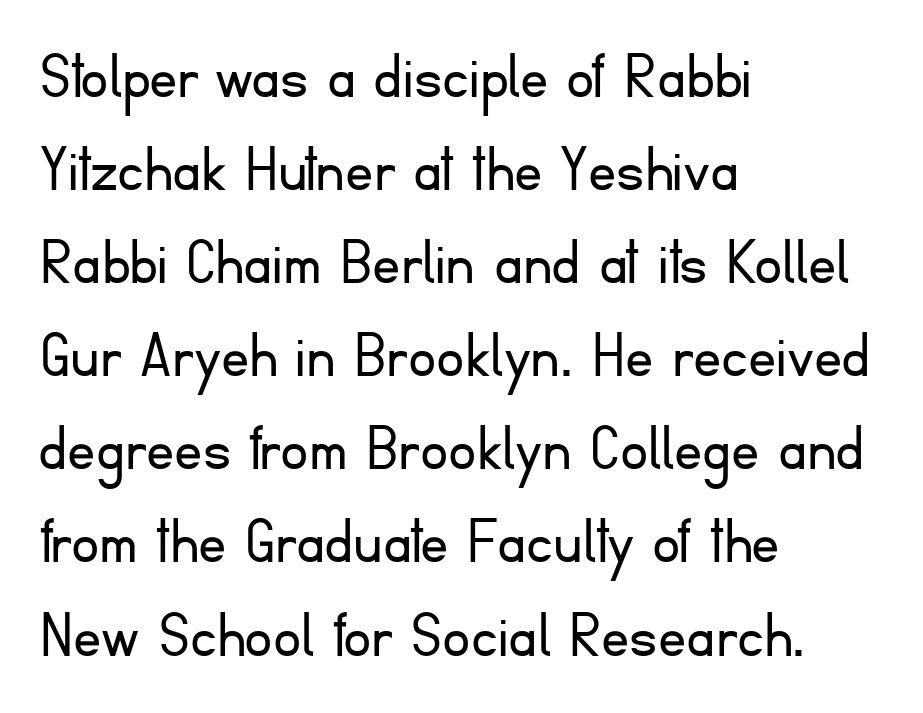
The image shows 70 px light sans-serif type, upright; set left-aligned, normal line spacing (1.33x), normal letter spacing, not underlined; low stroke contrast and a small x-height.
